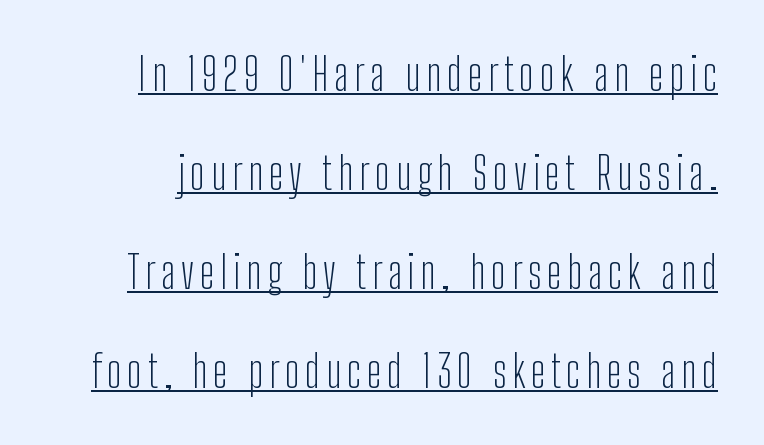
Is there any slant? The stems are plumb. The letters advance in unequal steps, a hallmark of proportional type. The passage shown is underscored from start to finish. Each stroke keeps to a modest, everyday thickness or less. Notice the wide empty band between every row — that's loose leading.
